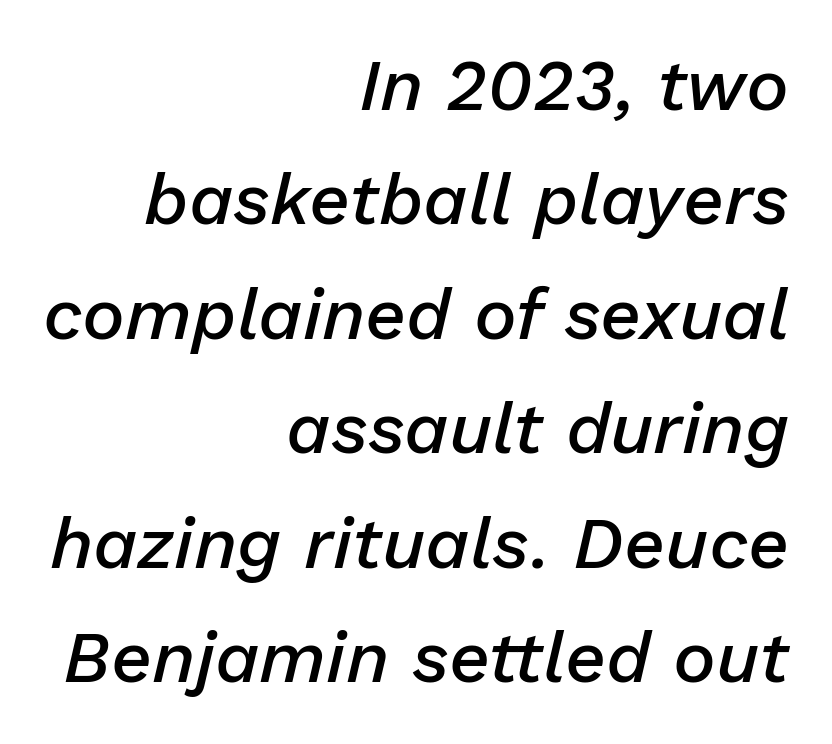
{"italic": "yes", "lean": "right", "slant_degrees": 13, "bold": "semi", "weight": "semibold", "width": "normal", "stroke_contrast": "low", "x_height": "medium", "monospaced": "no", "underline": "no", "align": "right", "line_spacing": "normal", "line_spacing_ratio": 1.59, "letter_spacing": "normal", "letter_spacing_em": 0.0, "glyph_px": 72}
